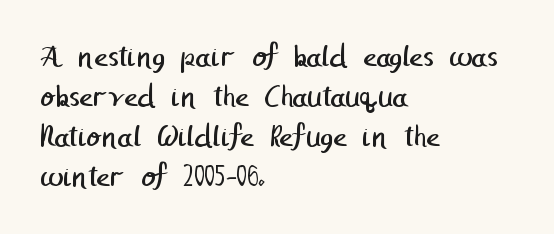
Q: Is the text bold? A: No.
Q: Is the typeface a serif or a sans-serif typeface? A: Sans-serif.
Q: Is the text underlined? A: No.
Q: How is the paragraph aligned? A: Left-aligned.
Q: Is the spacing between letters normal or unusually wide? A: Normal.
Q: Width (condensed, normal, or wide)? A: Normal.
Q: Stroke contrast? A: Low.
Q: x-height? A: Medium.
